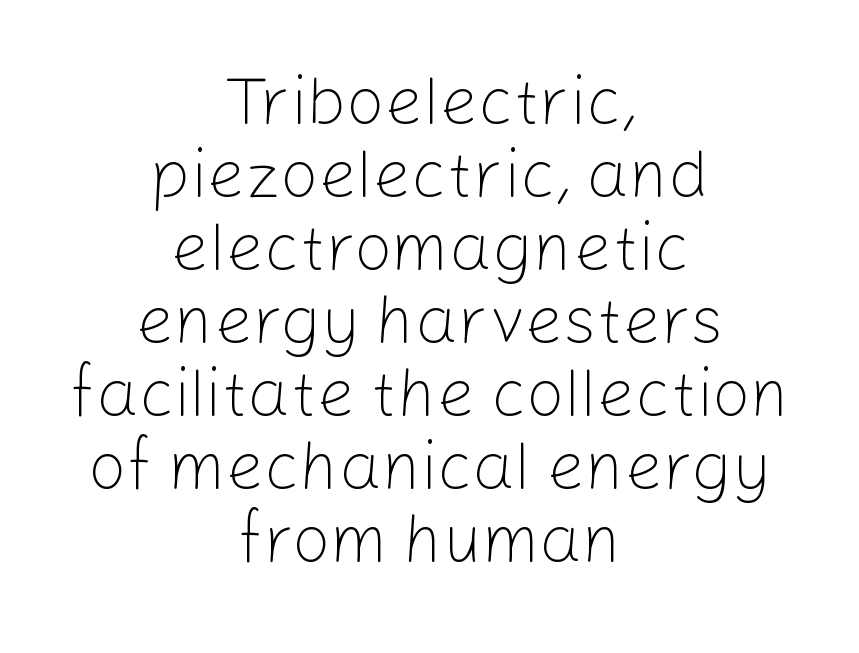
Q: Is the text bold? A: No.
Q: Is the text italic (slanted)? A: No, it is upright.
Q: Is the typeface a serif or a sans-serif typeface? A: Sans-serif.
Q: Is the text underlined? A: No.
Q: How is the paragraph aligned? A: Centered.
Q: Is the spacing between letters normal or unusually wide? A: Normal.
Q: Is the spacing between lines tight, normal or loose? A: Tight.
Q: Width (condensed, normal, or wide)? A: Normal.
Q: Stroke contrast? A: Low.
Q: x-height? A: Medium.
Q: Monospaced? A: No.
